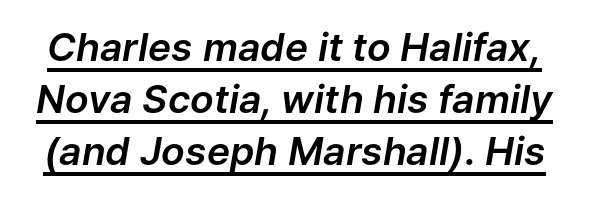
The image shows 39 px text type, italic (leaning right); set normal line spacing (1.33x), normal letter spacing, underlined; low stroke contrast and a medium x-height.
